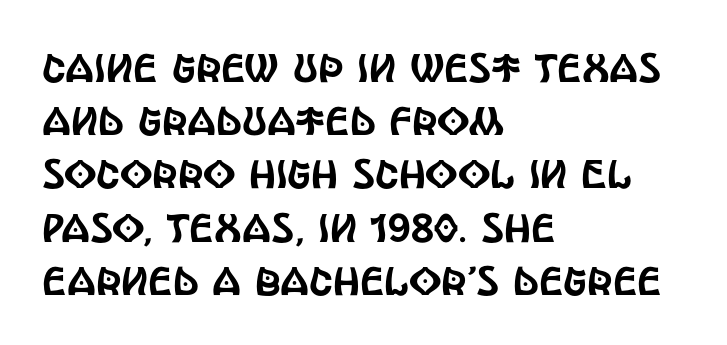
{"serif": "no", "italic": "no", "width": "condensed", "x_height": "large", "monospaced": "no", "underline": "no", "align": "left", "line_spacing": "normal", "line_spacing_ratio": 1.33, "letter_spacing": "normal", "letter_spacing_em": 0.0, "glyph_px": 40}
